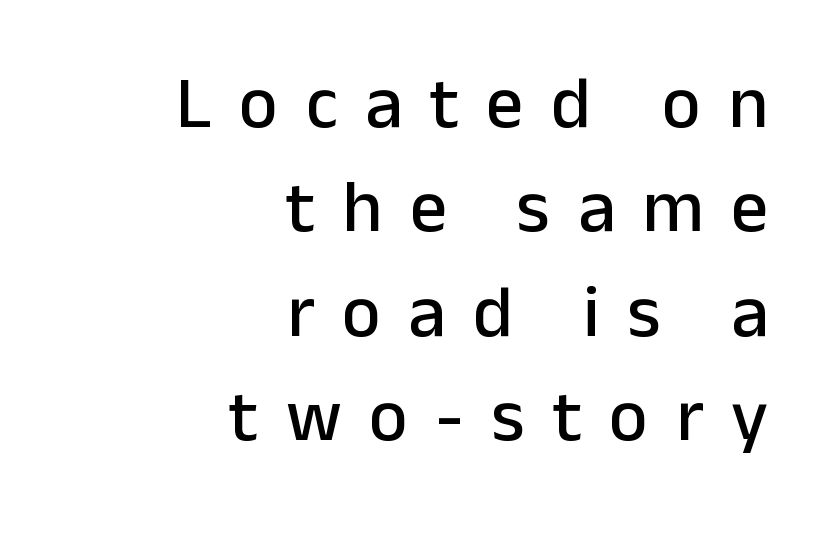
{"serif": "no", "italic": "no", "width": "normal", "stroke_contrast": "low", "x_height": "medium", "monospaced": "no", "underline": "no", "align": "right", "line_spacing": "normal", "line_spacing_ratio": 1.41, "letter_spacing": "wide", "letter_spacing_em": 0.37, "glyph_px": 74}
